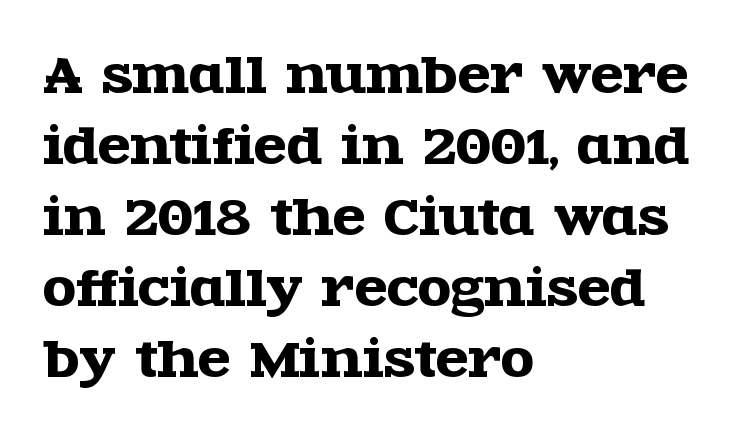
The image shows 48 px wide serif type, upright; set left-aligned, normal line spacing (1.48x), normal letter spacing, not underlined; a large x-height.
